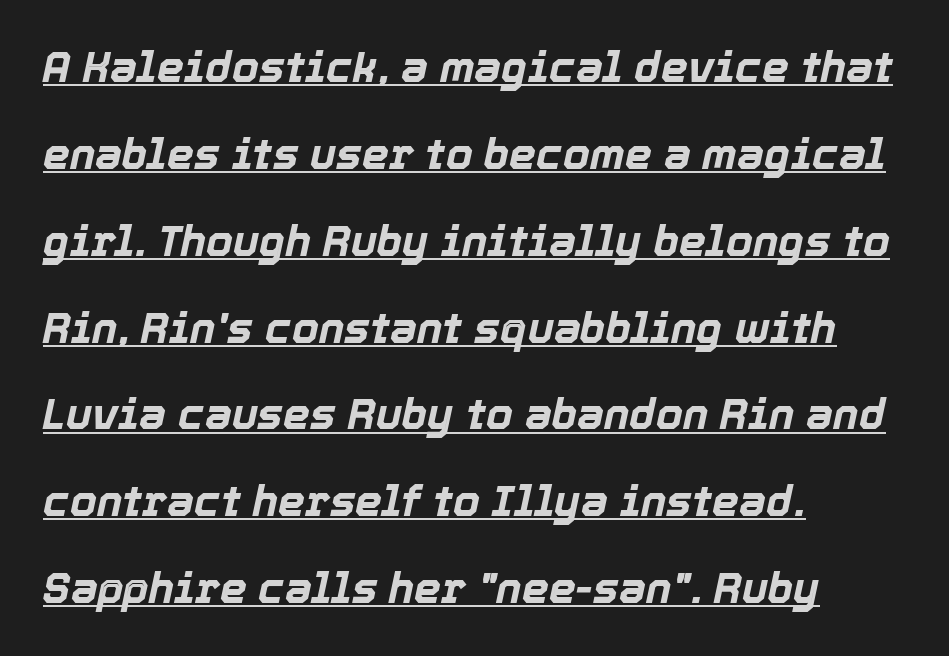
Decoration check: the copy is underlined. The face used here is proportionally spaced, like ordinary book or web type. Widely set lines give the paragraph a tall, airy silhouette. The face used here is rendered with its standard letterfit. Students, this is bold: see how much ink each stroke carries. In terms of posture, this sample is oblique.
